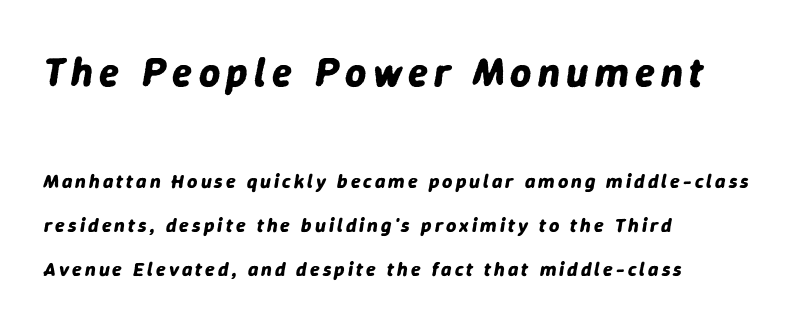
{"italic": "yes", "lean": "right", "slant_degrees": 9, "bold": "yes", "weight": "bold", "width": "normal", "stroke_contrast": "low", "x_height": "medium", "monospaced": "no", "underline": "no", "align": "left", "line_spacing": "loose", "line_spacing_ratio": 2.2, "larger_block": "first", "size_ratio": 2.05, "glyph_px": 41}
